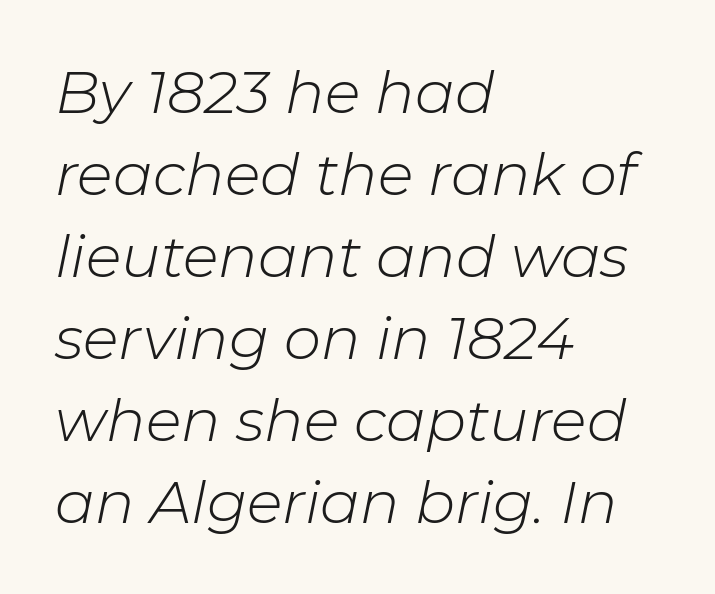
Q: Is the text bold? A: No.
Q: Is the text italic (slanted)? A: Yes, it leans right by about 11 degrees.
Q: Is the text underlined? A: No.
Q: How is the paragraph aligned? A: Left-aligned.
Q: Is the spacing between letters normal or unusually wide? A: Normal.
Q: Is the spacing between lines tight, normal or loose? A: Normal.
Q: Width (condensed, normal, or wide)? A: Normal.
Q: Stroke contrast? A: Low.
Q: x-height? A: Medium.
Q: Monospaced? A: No.
